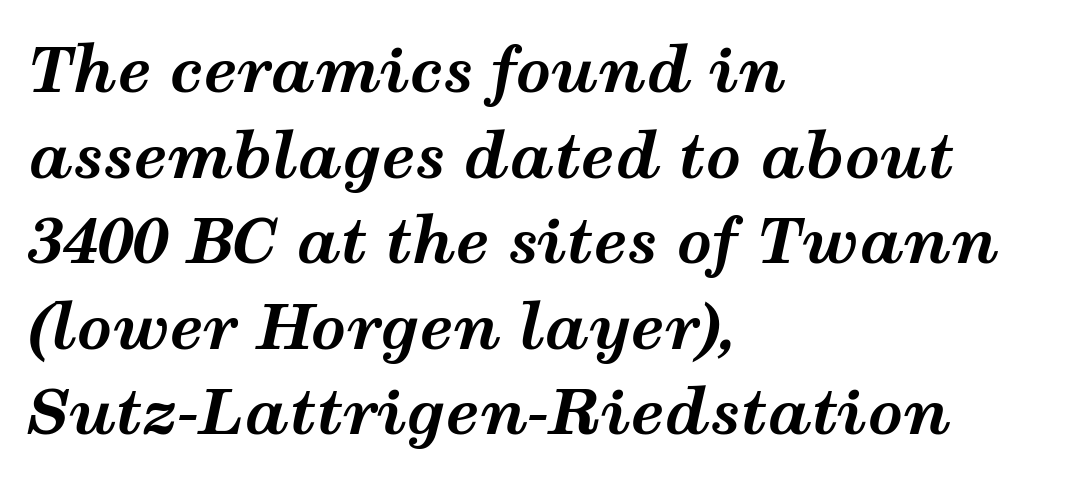
The image shows 62 px bold, wide type, italic (leaning right); set left-aligned, normal line spacing (1.38x), normal letter spacing, not underlined; medium stroke contrast and a medium x-height.
